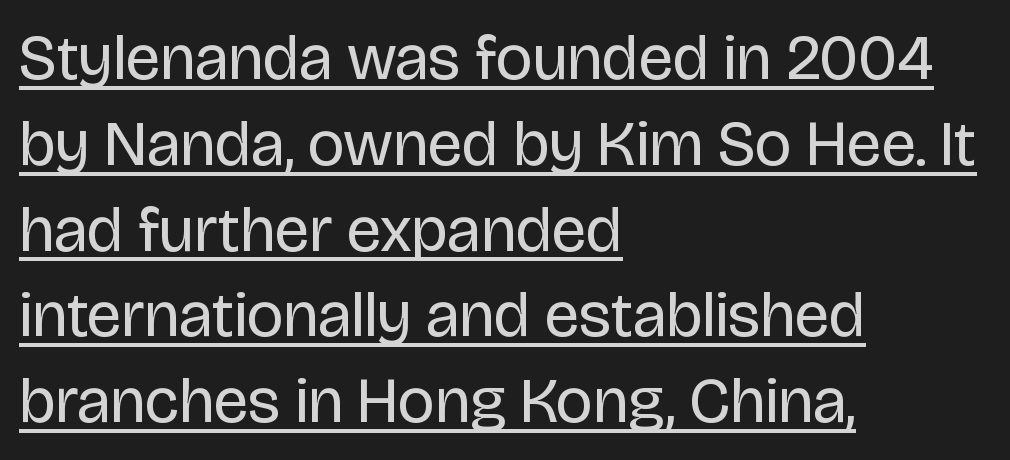
{"serif": "no", "italic": "no", "bold": "no", "weight": "regular", "width": "normal", "stroke_contrast": "low", "x_height": "large", "monospaced": "no", "underline": "yes", "align": "left", "line_spacing": "normal", "line_spacing_ratio": 1.34, "letter_spacing": "normal", "letter_spacing_em": 0.0, "glyph_px": 64}
